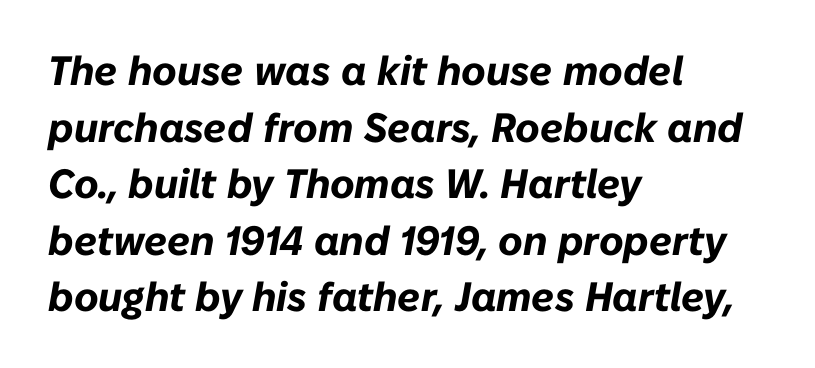
The rendering uses natural spacing where letterforms have individual widths. Decoration check: the copy has no underline. Its strokes are broad and dark, the hallmark of bold type. Notice how the stems are inclined rather than vertical — that's the hallmark of italics.
